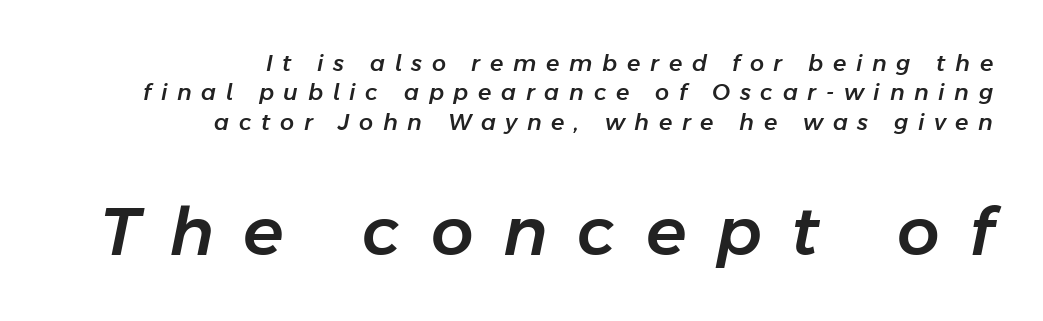
Looks like regular typesetting: each glyph gets only the width it needs. Each row of text sits above clean, open space. Compared with ordinary roman type, these characters are visibly tilted. Size hierarchy here favors the trailing block over the leading one. Layout note: lines flush right.
